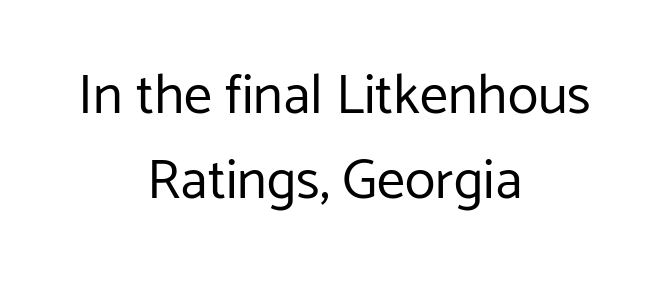
{"serif": "no", "italic": "no", "bold": "no", "weight": "regular", "width": "normal", "stroke_contrast": "low", "x_height": "medium", "monospaced": "no", "underline": "no", "align": "center", "line_spacing": "normal", "line_spacing_ratio": 1.52, "letter_spacing": "normal", "letter_spacing_em": 0.0, "glyph_px": 56}
